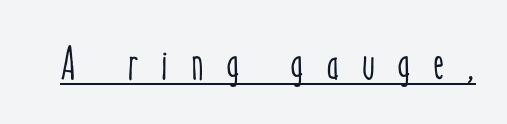
{"italic": "no", "width": "condensed", "stroke_contrast": "low", "x_height": "medium", "monospaced": "no", "underline": "yes", "letter_spacing": "wide", "letter_spacing_em": 0.48, "glyph_px": 47}
